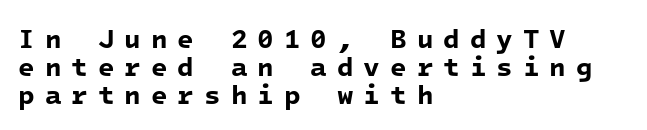
The image shows 27 px bold type; set left-aligned, tight line spacing (1.03x), unusually wide letter spacing (+0.37 em), not underlined.
